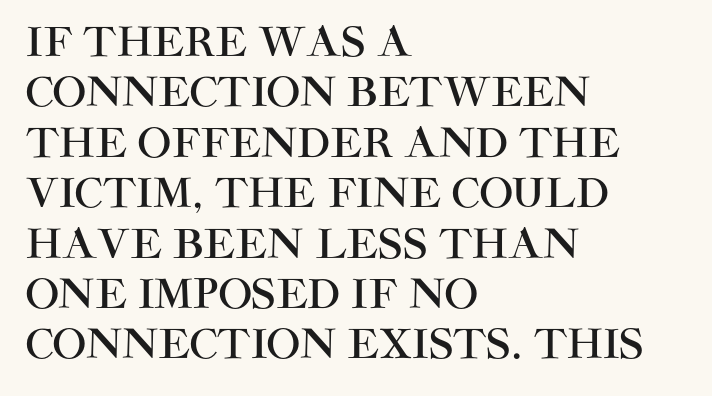
The image shows 40 px sans-serif type, upright; set left-aligned, normal line spacing (1.26x), normal letter spacing, not underlined; high stroke contrast and a large x-height.
